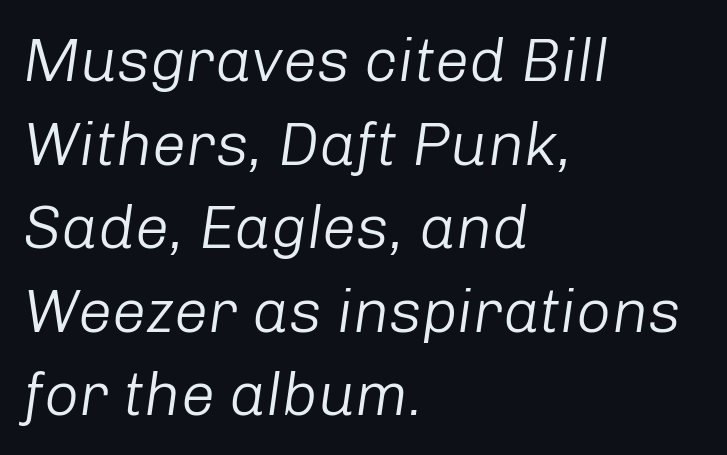
Q: Is the text bold? A: No.
Q: Is the text italic (slanted)? A: Yes, it leans right by about 8 degrees.
Q: Is the text underlined? A: No.
Q: How is the paragraph aligned? A: Left-aligned.
Q: Is the spacing between letters normal or unusually wide? A: Normal.
Q: Is the spacing between lines tight, normal or loose? A: Normal.
Q: Width (condensed, normal, or wide)? A: Normal.
Q: Stroke contrast? A: Low.
Q: x-height? A: Medium.
Q: Monospaced? A: No.
